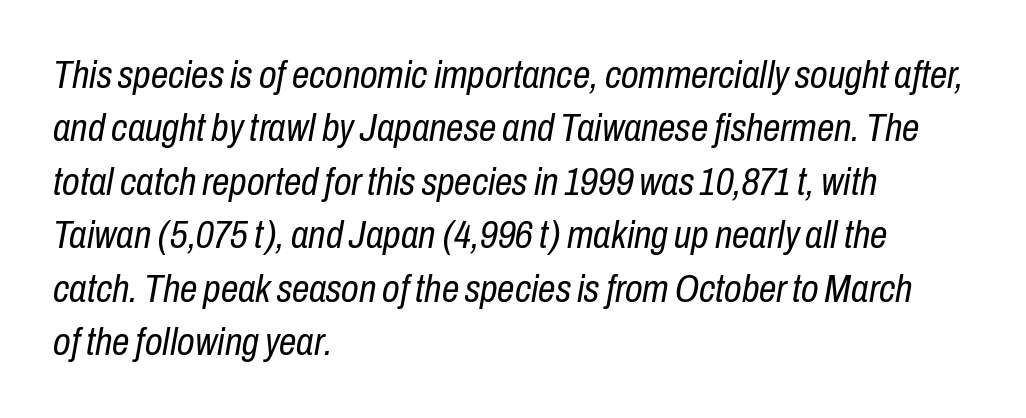
{"italic": "yes", "lean": "right", "slant_degrees": 10, "bold": "no", "weight": "regular", "width": "condensed", "stroke_contrast": "low", "x_height": "medium", "monospaced": "no", "underline": "no", "align": "left", "line_spacing": "normal", "line_spacing_ratio": 1.37, "letter_spacing": "normal", "letter_spacing_em": 0.0, "glyph_px": 39}
